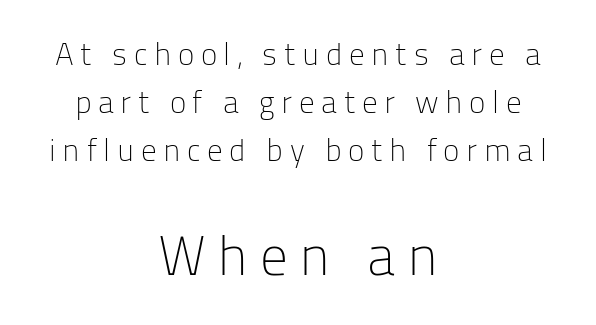
{"serif": "no", "italic": "no", "bold": "no", "weight": "light", "width": "normal", "stroke_contrast": "low", "x_height": "medium", "monospaced": "no", "underline": "no", "align": "center", "line_spacing": "normal", "line_spacing_ratio": 1.55, "letter_spacing": "wide", "letter_spacing_em": 0.21, "larger_block": "second", "size_ratio": 1.77, "glyph_px": 55}
